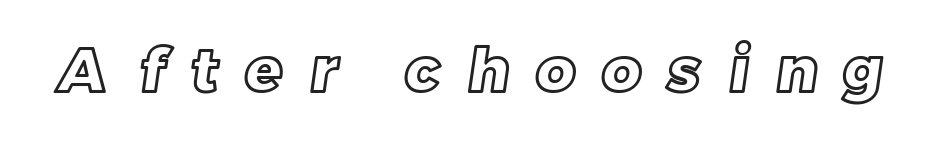
The image shows 61 px text type; set unusually wide letter spacing (+0.45 em), not underlined; a large x-height.
